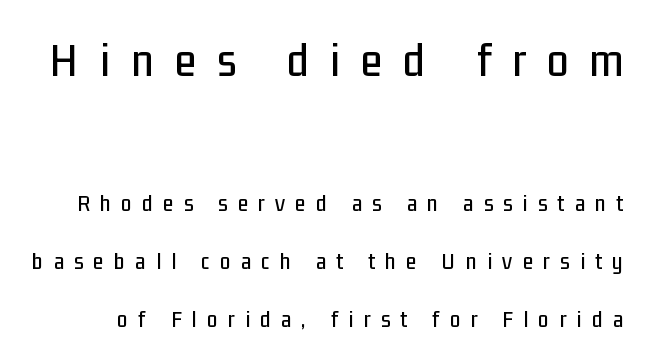
Q: Is the text italic (slanted)? A: No, it is upright.
Q: Is the typeface a serif or a sans-serif typeface? A: Sans-serif.
Q: Is the text underlined? A: No.
Q: Is the spacing between letters normal or unusually wide? A: Unusually wide.
Q: Is the spacing between lines tight, normal or loose? A: Loose.
Q: Which block of text is set in a larger size, the first (top) or the second (bottom)? A: The first (top) one.
Q: Width (condensed, normal, or wide)? A: Condensed.
Q: Stroke contrast? A: Low.
Q: x-height? A: Medium.
Q: Monospaced? A: No.
